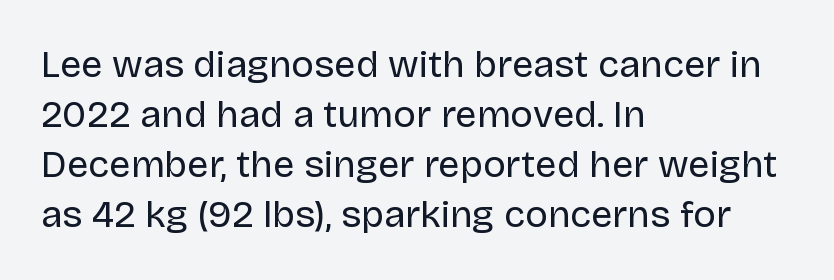
Note: no serifs on the glyphs. Horizontally, the lines are justified to the leading edge only. Clear beneath every line of the passage. Does the lettering tilt? It doesn't — this is upright. Notice how descenders clear the ascenders below comfortably — that's standard leading. Is this a fixed-width face? No — the glyphs have proportional, varying widths.
